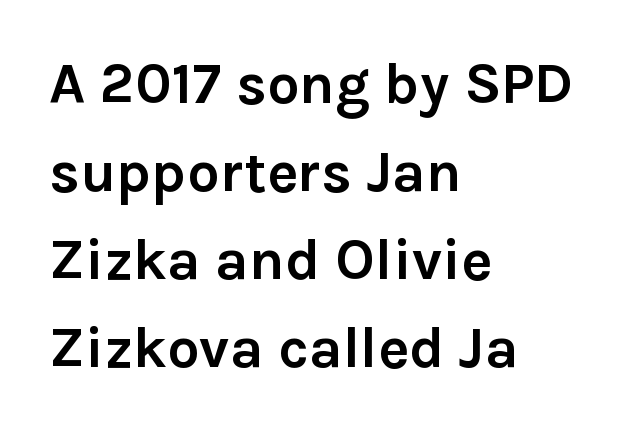
On the weight axis this lands at bold, roughly 700. Quick note: interline space is typical. The space beneath each line is pristine and unruled. These lines stack with their left ends in a neat column. This sample uses an upright cut, with every glyph sitting square on the baseline. Proportional: the letters do not fall into vertical columns.
